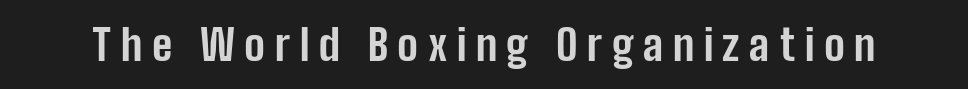
{"serif": "no", "italic": "no", "bold": "yes", "weight": "bold", "width": "condensed", "stroke_contrast": "low", "x_height": "medium", "monospaced": "no", "underline": "no", "letter_spacing": "wide", "letter_spacing_em": 0.22, "glyph_px": 43}
